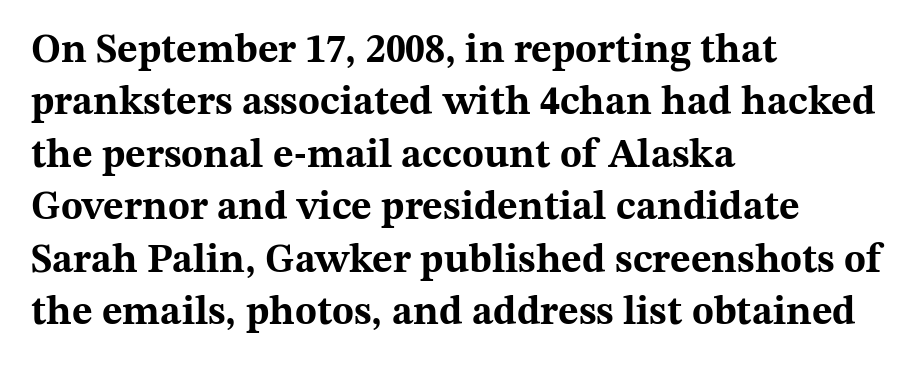
Q: Is the text bold? A: Yes.
Q: Is the text italic (slanted)? A: No, it is upright.
Q: Is the typeface a serif or a sans-serif typeface? A: Serif.
Q: Is the text underlined? A: No.
Q: How is the paragraph aligned? A: Left-aligned.
Q: Is the spacing between letters normal or unusually wide? A: Normal.
Q: Is the spacing between lines tight, normal or loose? A: Normal.
Q: Width (condensed, normal, or wide)? A: Wide.
Q: Stroke contrast? A: Medium.
Q: x-height? A: Medium.
Q: Monospaced? A: No.
